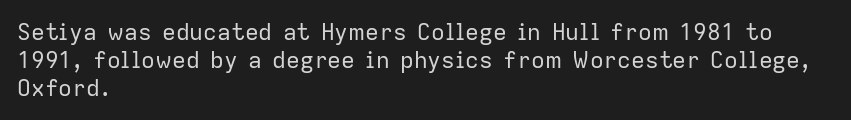
The image shows 23 px text type, upright; set left-aligned, line spacing 1.21x, normal letter spacing, not underlined.
